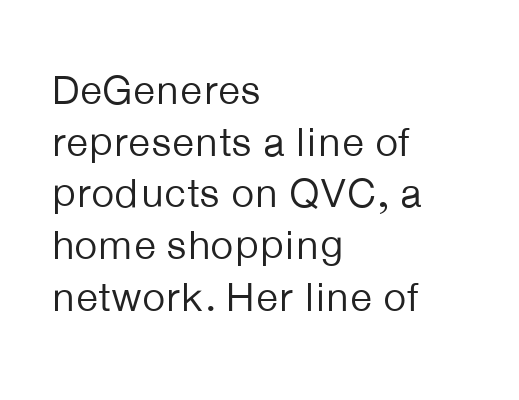
{"serif": "no", "italic": "no", "bold": "no", "weight": "regular", "width": "normal", "stroke_contrast": "low", "x_height": "medium", "monospaced": "no", "underline": "no", "align": "left", "line_spacing": "normal", "line_spacing_ratio": 1.26, "letter_spacing": "normal", "letter_spacing_em": 0.0, "glyph_px": 41}
